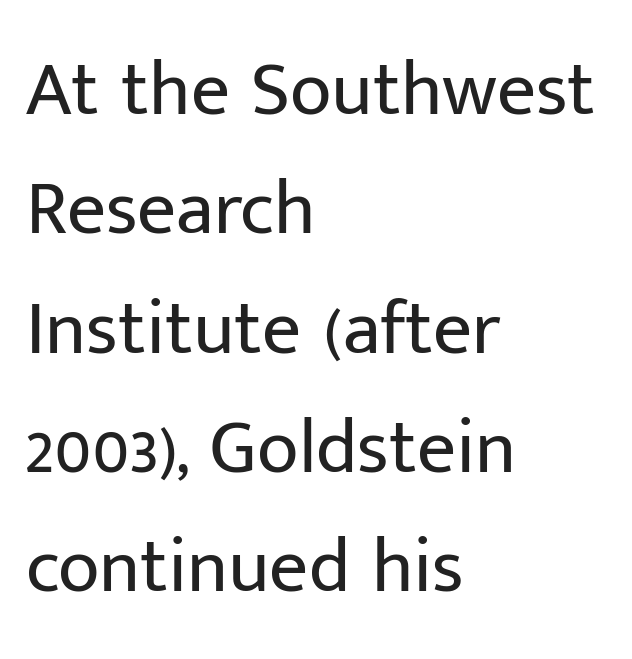
{"serif": "no", "italic": "no", "bold": "no", "weight": "regular", "width": "normal", "stroke_contrast": "low", "x_height": "medium", "monospaced": "no", "underline": "no", "align": "left", "line_spacing": "normal", "line_spacing_ratio": 1.55, "letter_spacing": "normal", "letter_spacing_em": 0.0, "glyph_px": 77}
